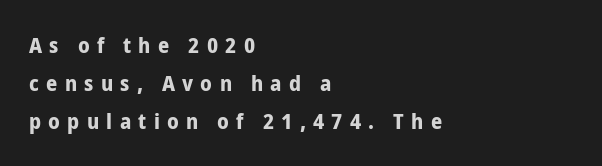
Q: Is the text bold? A: Yes.
Q: Is the text italic (slanted)? A: No, it is upright.
Q: Is the text underlined? A: No.
Q: How is the paragraph aligned? A: Left-aligned.
Q: Is the spacing between letters normal or unusually wide? A: Unusually wide.
